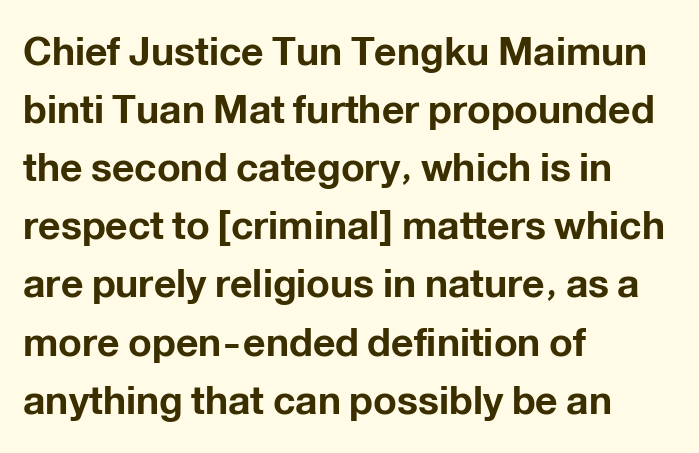
The image shows 39 px bold sans-serif type, upright; set left-aligned, normal line spacing (1.49x), normal letter spacing, not underlined; low stroke contrast and a medium x-height.
